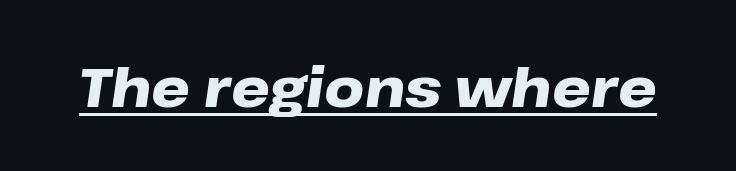
The image shows 55 px heavy, wide type, italic (leaning right); set normal letter spacing, underlined; low stroke contrast and a medium x-height.
